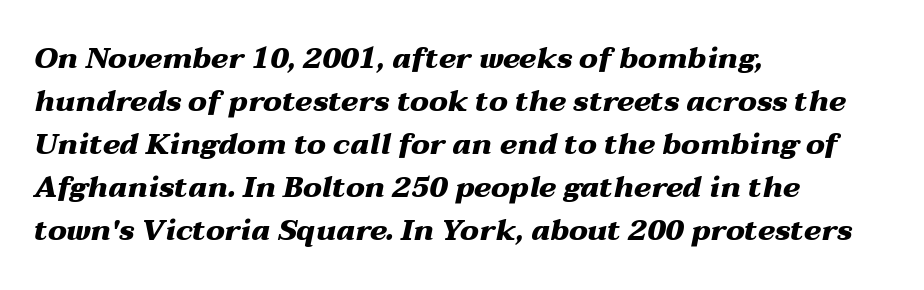
{"italic": "yes", "lean": "right", "slant_degrees": 12, "bold": "yes", "weight": "heavy", "width": "wide", "stroke_contrast": "medium", "x_height": "medium", "monospaced": "no", "underline": "no", "align": "left", "line_spacing": "normal", "line_spacing_ratio": 1.48, "letter_spacing": "normal", "letter_spacing_em": 0.0, "glyph_px": 29}
